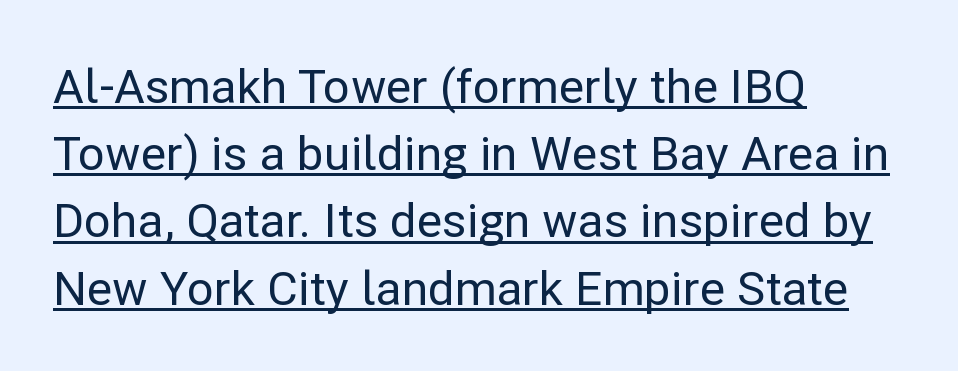
{"serif": "no", "italic": "no", "width": "normal", "stroke_contrast": "low", "x_height": "medium", "monospaced": "no", "underline": "yes", "align": "left", "line_spacing": "normal", "line_spacing_ratio": 1.43, "letter_spacing": "normal", "letter_spacing_em": 0.0, "glyph_px": 47}
